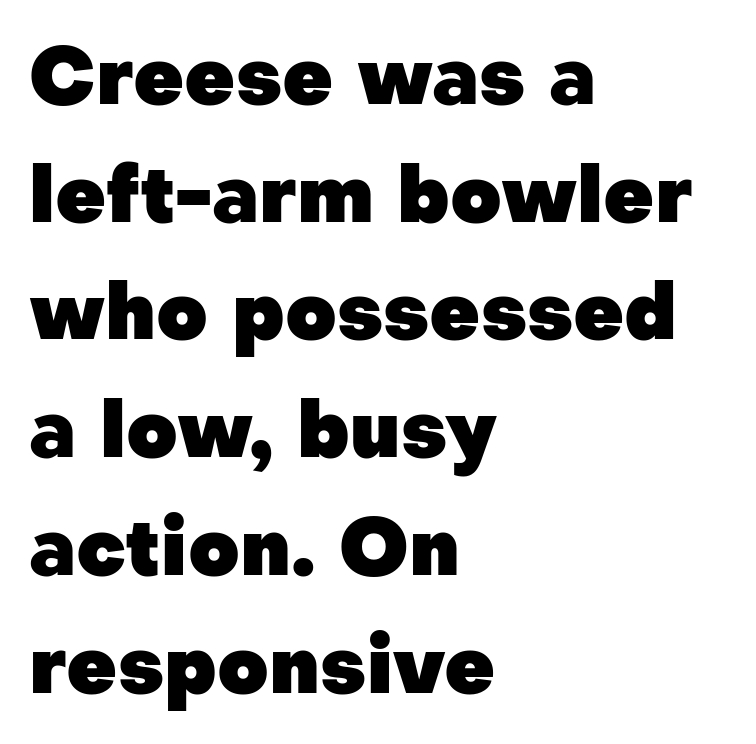
What stands out about the letter spacing? Nothing — it is the standard amount. The space directly below the letters is spotless. Emphasis by weight is at full strength: bold. Short and long lines alike share a common starting point at left.
